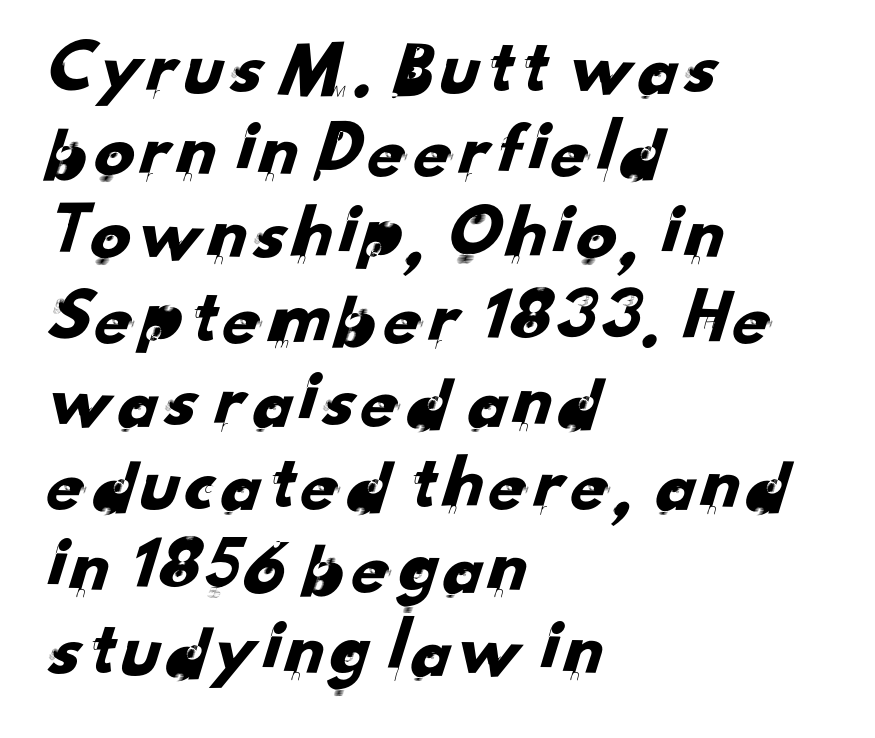
The image shows 80 px sans-serif type; set left-aligned, tight line spacing (1.04x), normal letter spacing, not underlined; low stroke contrast and a small x-height.
